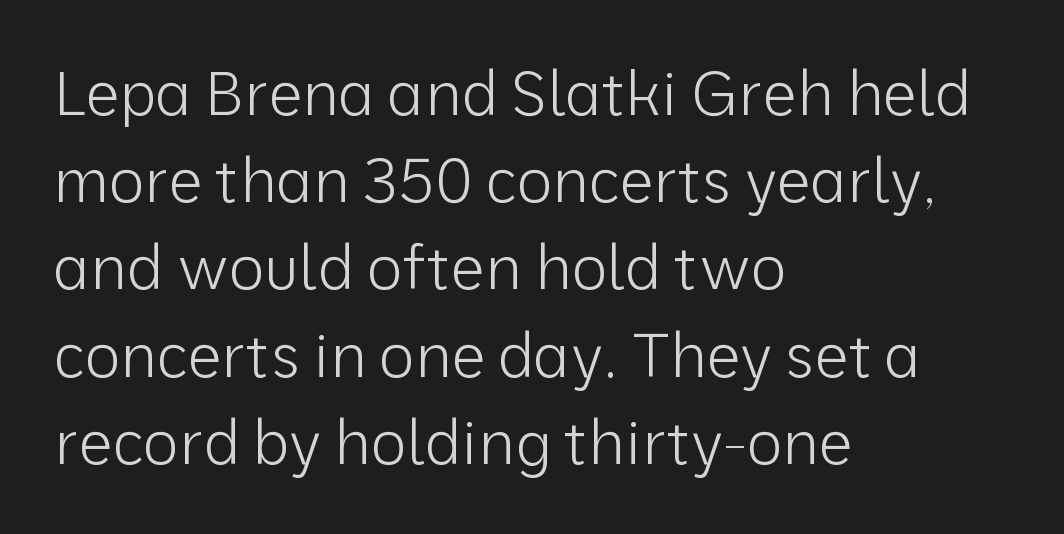
The image shows 61 px light sans-serif type, upright; set left-aligned, normal line spacing (1.43x), normal letter spacing, not underlined; low stroke contrast and a medium x-height.
